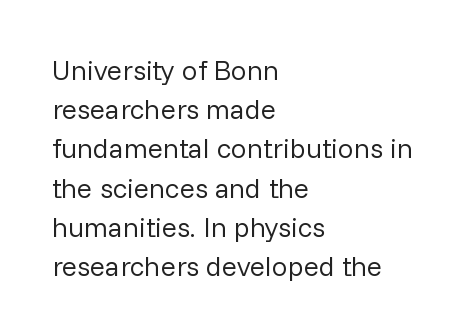
Vertically, the passage feels balanced, rows spaced as you'd expect. You can tell it's not italic because the verticals are truly vertical. This is sans-serif lettering, the kind often seen on screens and signage. Descenders are the only things crossing below the line.
